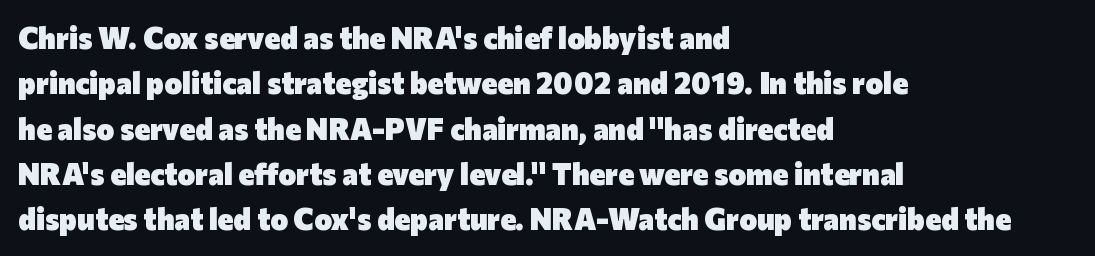
Each line starts at the same left margin while the right side varies. Stroke terminals: plain, sans-serif. Does extra space separate the letters? No, they use regular spacing. Lines of text with bare space underneath. In terms of posture, this sample is upright. This is heavy type, rendered in bold.
